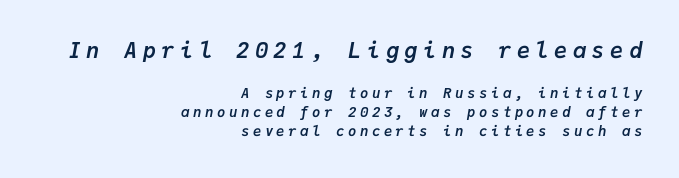
Inter-character spacing is expanded well beyond the font's built-in metrics. Weight: bold. A typesetter would mark this as italic. The block of text has a typical density, with ordinary space between rows. The face used here appears at its bigger size in the upper chunk.
